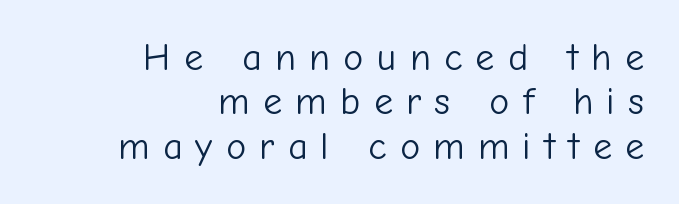
The image shows 38 px light sans-serif type, upright; set right-aligned, line spacing 1.17x, unusually wide letter spacing (+0.35 em), not underlined; low stroke contrast and a medium x-height.
